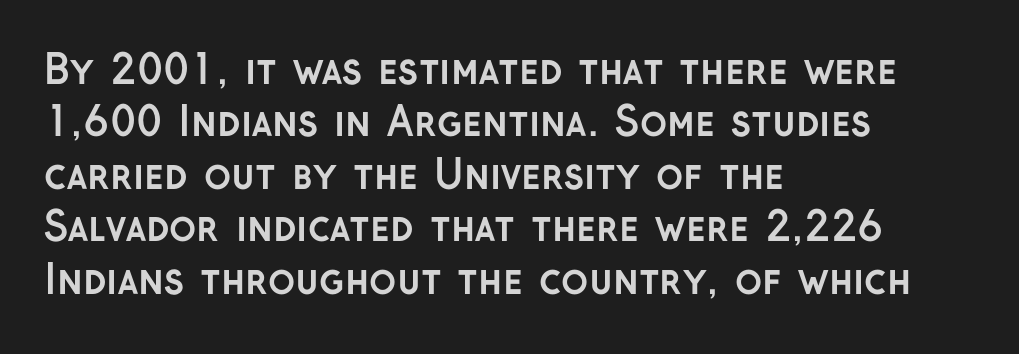
How heavy is the stroke? Heavy — this is a bold. Posture: vertical. Quick note: underline off. What's the leading like? Ordinary, nothing unusual.
